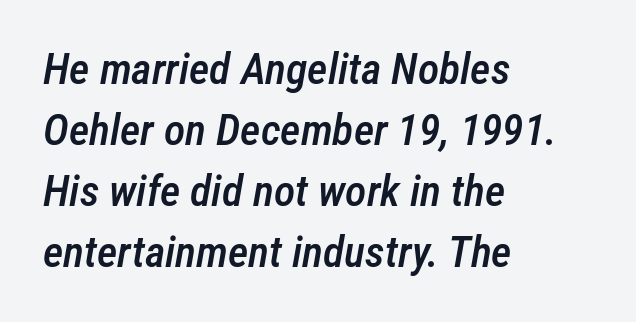
{"italic": "yes", "lean": "right", "slant_degrees": 12, "bold": "semi", "weight": "semibold", "width": "condensed", "stroke_contrast": "low", "x_height": "medium", "monospaced": "no", "underline": "no", "align": "left", "line_spacing": "normal", "line_spacing_ratio": 1.39, "letter_spacing": "normal", "letter_spacing_em": 0.0, "glyph_px": 44}
